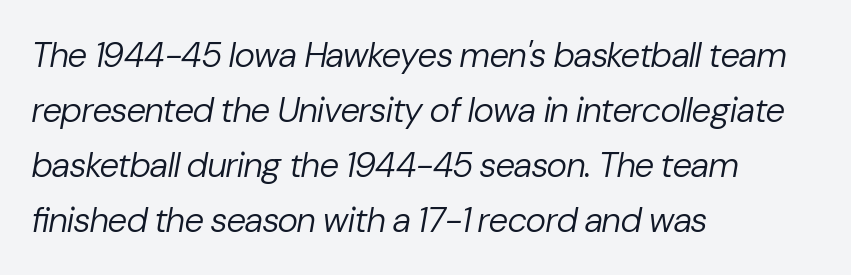
Q: Is the text bold? A: No.
Q: Is the text italic (slanted)? A: Yes, it leans right by about 10 degrees.
Q: Is the text underlined? A: No.
Q: How is the paragraph aligned? A: Left-aligned.
Q: Is the spacing between letters normal or unusually wide? A: Normal.
Q: Is the spacing between lines tight, normal or loose? A: Normal.
Q: Width (condensed, normal, or wide)? A: Normal.
Q: Stroke contrast? A: Low.
Q: x-height? A: Medium.
Q: Monospaced? A: No.
